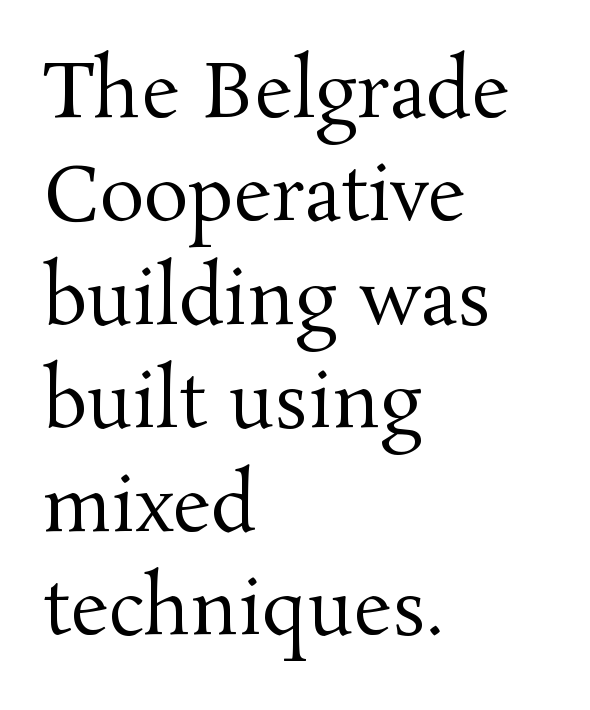
Q: Is the text bold? A: No.
Q: Is the text italic (slanted)? A: No, it is upright.
Q: Is the typeface a serif or a sans-serif typeface? A: Serif.
Q: Is the text underlined? A: No.
Q: How is the paragraph aligned? A: Left-aligned.
Q: Is the spacing between letters normal or unusually wide? A: Normal.
Q: Is the spacing between lines tight, normal or loose? A: Normal.
Q: Width (condensed, normal, or wide)? A: Normal.
Q: Stroke contrast? A: Medium.
Q: x-height? A: Medium.
Q: Monospaced? A: No.
